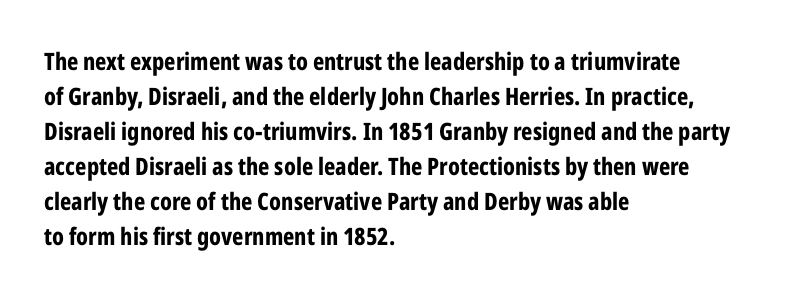
Q: Is the text bold? A: Yes.
Q: Is the text italic (slanted)? A: No, it is upright.
Q: Is the text underlined? A: No.
Q: How is the paragraph aligned? A: Left-aligned.
Q: Is the spacing between letters normal or unusually wide? A: Normal.
Q: Is the spacing between lines tight, normal or loose? A: Normal.
